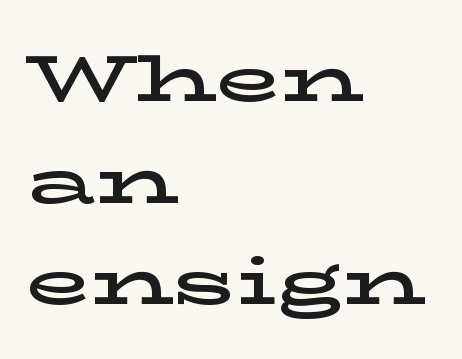
Every stem runs plumb, perpendicular to the baseline. Proportional: the letters do not fall into vertical columns. Vertically, the passage feels balanced, rows spaced as you'd expect. Bare-footed words on every line. Tracking value appears to be zero — textbook default spacing.
